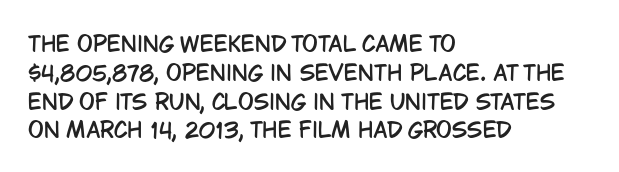
The compositor pushed each line to the left boundary. The strip under each line holds only bare page. When letters stand straight like this, we call the style roman or upright. Letter spacing: default. In terms of leading, this rendering sits right in the middle.
